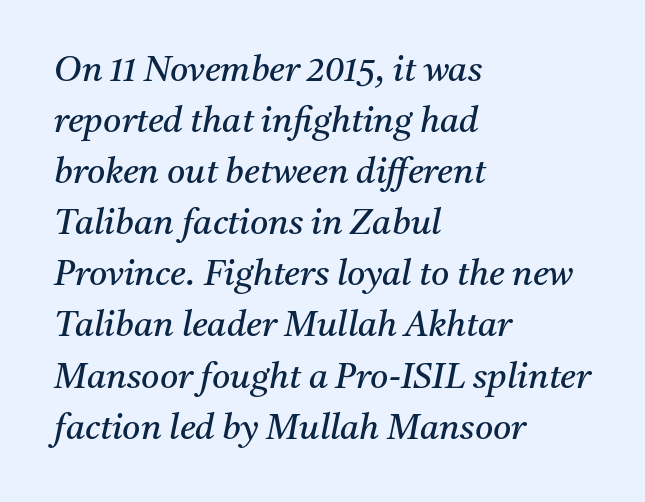
The paragraph has a hard left edge and a soft right edge. Observe the serifs anchoring each vertical stroke in this sample. Nobody drew a line under any word here. Leading: standard. Observe the lean: these are italic letterforms.
